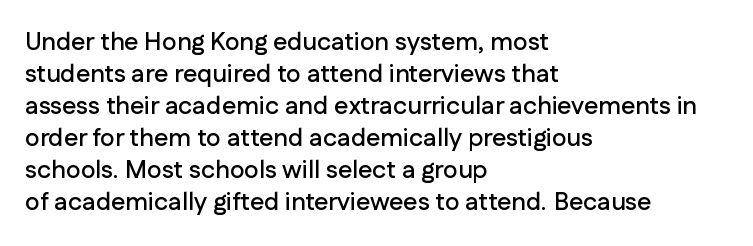
{"italic": "no", "underline": "no", "align": "left", "line_spacing": "normal", "line_spacing_ratio": 1.28, "letter_spacing": "normal", "letter_spacing_em": 0.0, "glyph_px": 25}
